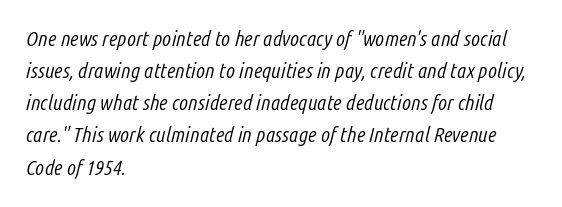
The image shows 21 px text type, italic (leaning right); set left-aligned, normal line spacing (1.53x), normal letter spacing, not underlined.
